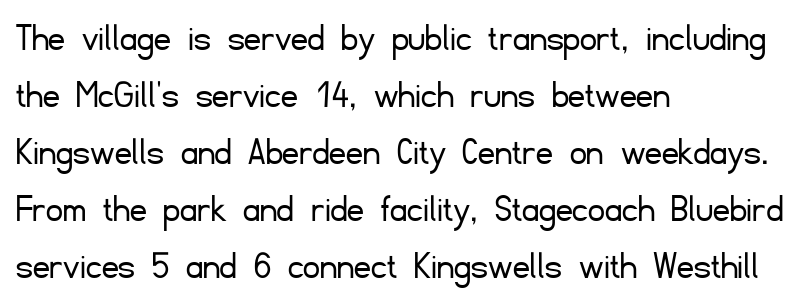
The image shows 41 px light sans-serif type, upright; set left-aligned, normal line spacing (1.39x), normal letter spacing, not underlined; low stroke contrast and a small x-height.
